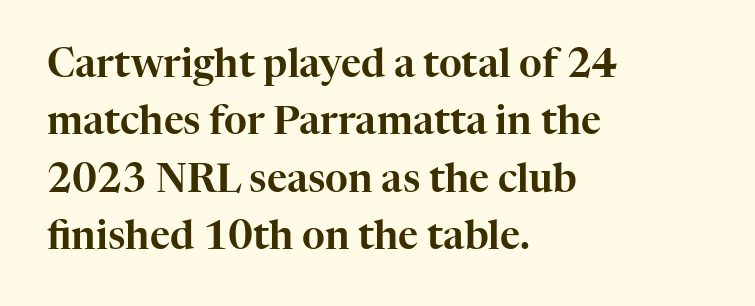
Q: Is the text italic (slanted)? A: No, it is upright.
Q: Is the typeface a serif or a sans-serif typeface? A: Serif.
Q: Is the text underlined? A: No.
Q: How is the paragraph aligned? A: Left-aligned.
Q: Is the spacing between letters normal or unusually wide? A: Normal.
Q: Is the spacing between lines tight, normal or loose? A: Normal.
Q: Width (condensed, normal, or wide)? A: Normal.
Q: Stroke contrast? A: High.
Q: x-height? A: Medium.
Q: Monospaced? A: No.
